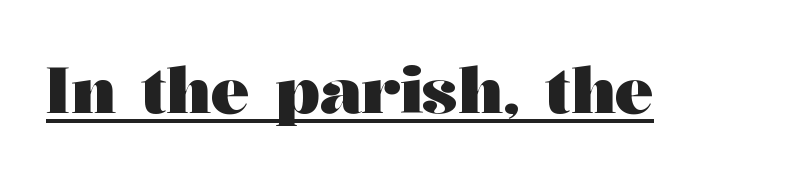
{"serif": "yes", "italic": "no", "bold": "yes", "weight": "heavy", "width": "wide", "stroke_contrast": "medium", "x_height": "medium", "monospaced": "no", "underline": "yes", "letter_spacing": "normal", "letter_spacing_em": 0.0, "glyph_px": 64}
